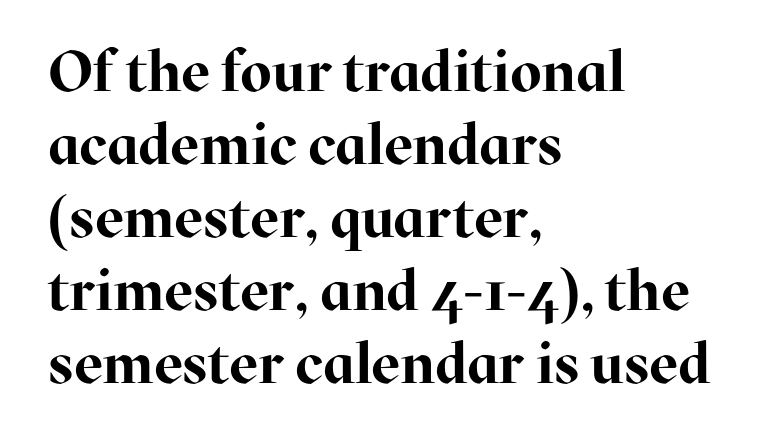
Q: Is the text bold? A: Yes.
Q: Is the text italic (slanted)? A: No, it is upright.
Q: Is the typeface a serif or a sans-serif typeface? A: Serif.
Q: Is the text underlined? A: No.
Q: How is the paragraph aligned? A: Left-aligned.
Q: Is the spacing between letters normal or unusually wide? A: Normal.
Q: Is the spacing between lines tight, normal or loose? A: Normal.
Q: Width (condensed, normal, or wide)? A: Normal.
Q: Stroke contrast? A: High.
Q: x-height? A: Medium.
Q: Monospaced? A: No.
